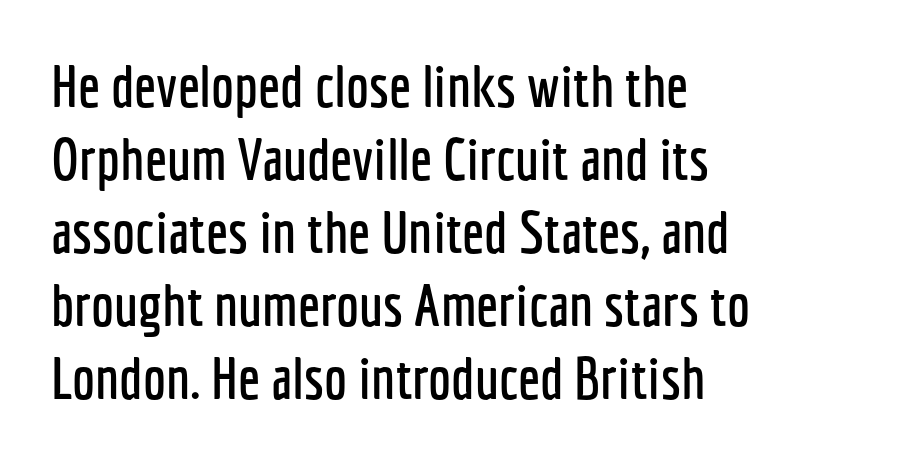
In terms of posture, this sample is upright. The face used here is proportionally spaced, like ordinary book or web type. A sans-serif font was chosen for this passage. Short and long lines alike share a common starting point at left. Is the letter spacing exaggerated? No — it looks like the ordinary default. Students, observe: this is what conventionally led text looks like.
